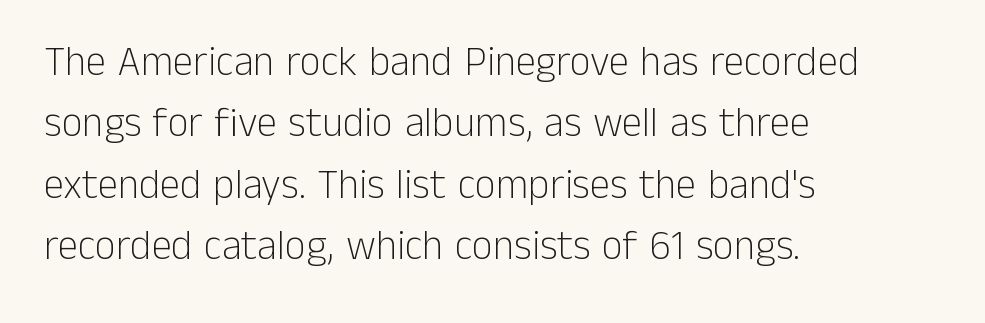
{"serif": "no", "italic": "no", "bold": "no", "weight": "light", "width": "normal", "stroke_contrast": "low", "x_height": "medium", "monospaced": "no", "underline": "no", "align": "left", "line_spacing": "normal", "line_spacing_ratio": 1.5, "letter_spacing": "normal", "letter_spacing_em": 0.0, "glyph_px": 41}
